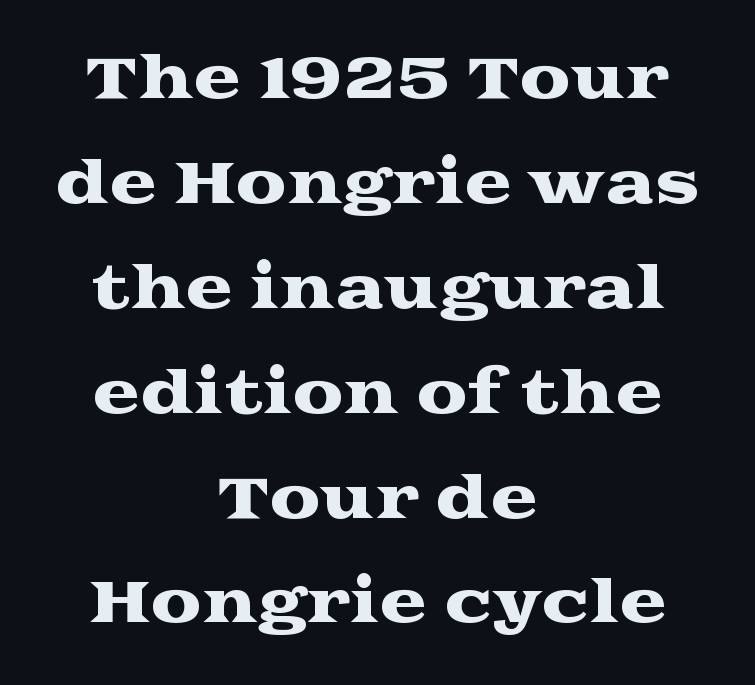
Words appear dense and cohesive because spacing is normal. A roman cut, with each character standing at attention. The specimen omits any rule beneath the text block's lines. Typeset on center — no edge is straight. Stroke terminals: seriffed.
